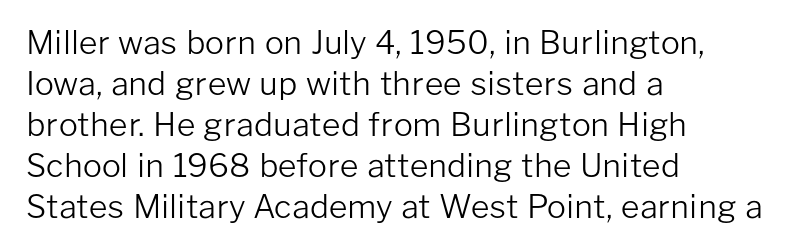
Q: Is the text bold? A: No.
Q: Is the text italic (slanted)? A: No, it is upright.
Q: Is the typeface a serif or a sans-serif typeface? A: Sans-serif.
Q: Is the text underlined? A: No.
Q: How is the paragraph aligned? A: Left-aligned.
Q: Is the spacing between letters normal or unusually wide? A: Normal.
Q: Is the spacing between lines tight, normal or loose? A: Normal.
Q: Width (condensed, normal, or wide)? A: Normal.
Q: Stroke contrast? A: Low.
Q: x-height? A: Medium.
Q: Monospaced? A: No.
